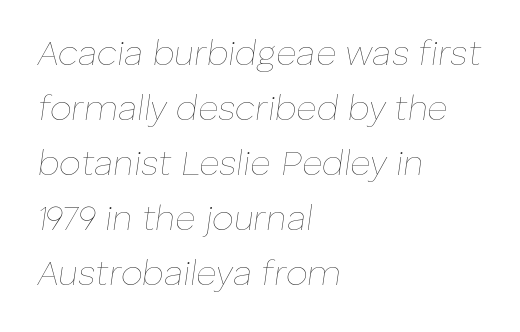
The image shows 35 px thin type, italic (leaning right); set left-aligned, normal line spacing (1.57x), normal letter spacing, not underlined; low stroke contrast and a medium x-height.
